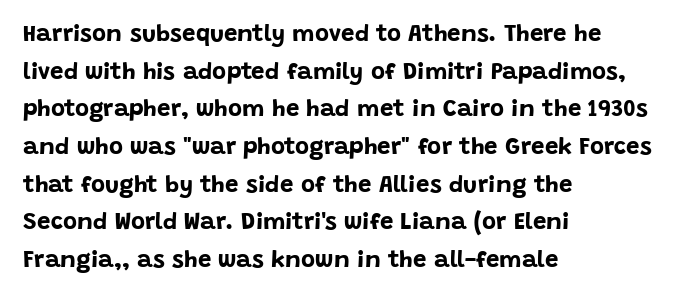
Q: Is the text bold? A: Yes.
Q: Is the text italic (slanted)? A: No, it is upright.
Q: Is the text underlined? A: No.
Q: How is the paragraph aligned? A: Left-aligned.
Q: Is the spacing between letters normal or unusually wide? A: Normal.
Q: Is the spacing between lines tight, normal or loose? A: Normal.
